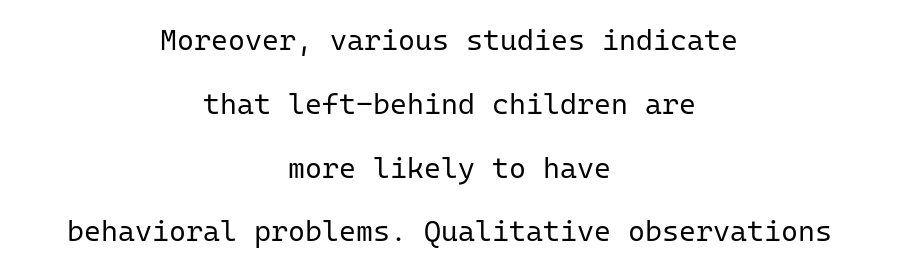
Stems and bowls with no extra thickness — not bold. This block would shrink considerably if given ordinary leading; it's expanded now. Note the uniform advance width — an 'i' takes as much space as an 'm'. The rag falls on both sides of this text block equally.
